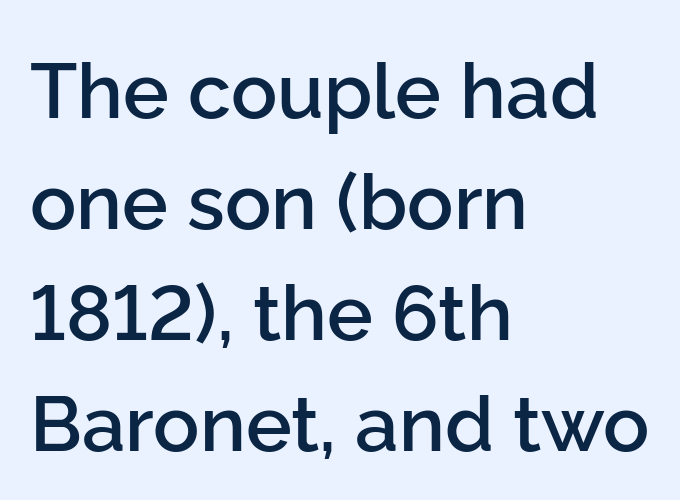
{"serif": "no", "italic": "no", "bold": "semi", "weight": "semibold", "width": "normal", "stroke_contrast": "low", "x_height": "medium", "monospaced": "no", "underline": "no", "align": "left", "line_spacing": "normal", "line_spacing_ratio": 1.44, "letter_spacing": "normal", "letter_spacing_em": 0.0, "glyph_px": 77}
